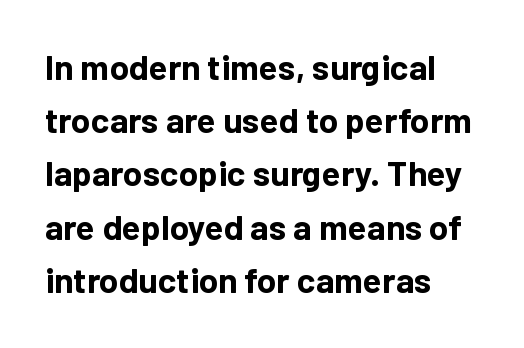
{"serif": "no", "italic": "no", "bold": "yes", "weight": "bold", "width": "normal", "stroke_contrast": "low", "x_height": "medium", "monospaced": "no", "underline": "no", "align": "left", "line_spacing": "normal", "line_spacing_ratio": 1.52, "letter_spacing": "normal", "letter_spacing_em": 0.0, "glyph_px": 35}
